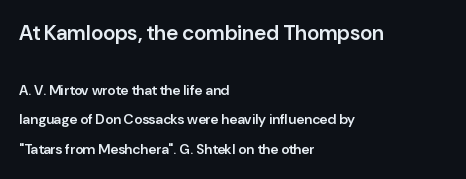
The characters look somewhat weighty, a semibold short of true bold. This rendering uses left alignment, leaving the right contour irregular. Honestly, the letter spacing is just normal — you wouldn't notice it. Letters rest on an invisible, unmarked baseline. In terms of leading, this rendering errs on the spacious side.
